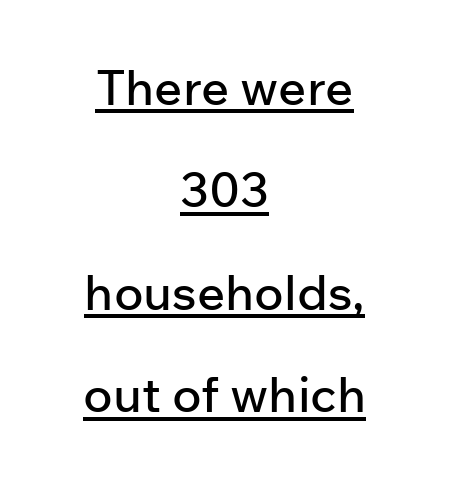
{"serif": "no", "italic": "no", "width": "normal", "stroke_contrast": "low", "x_height": "medium", "monospaced": "no", "underline": "yes", "align": "center", "line_spacing": "loose", "line_spacing_ratio": 2.09, "letter_spacing": "normal", "letter_spacing_em": 0.0, "glyph_px": 49}
